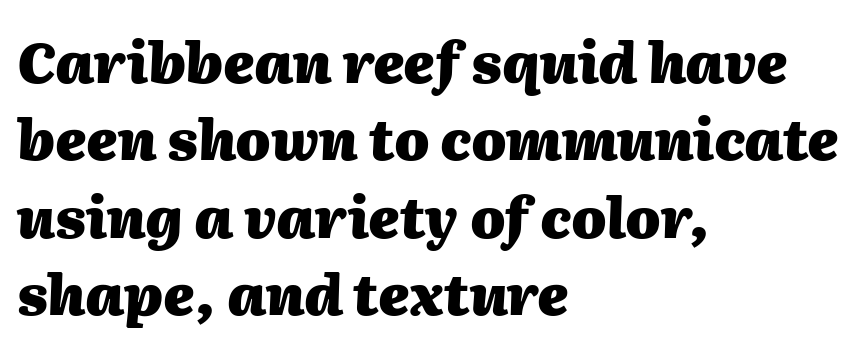
{"italic": "yes", "lean": "right", "slant_degrees": 2, "bold": "yes", "weight": "heavy", "width": "normal", "stroke_contrast": "medium", "x_height": "medium", "monospaced": "no", "underline": "no", "align": "left", "line_spacing": "normal", "line_spacing_ratio": 1.38, "letter_spacing": "normal", "letter_spacing_em": 0.0, "glyph_px": 56}
